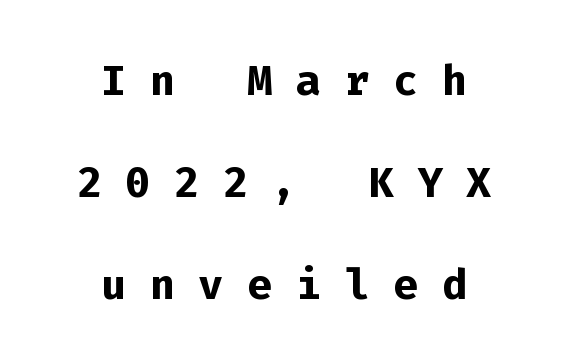
{"serif": "no", "italic": "no", "bold": "yes", "weight": "semibold", "width": "normal", "stroke_contrast": "low", "x_height": "medium", "monospaced": "yes", "underline": "no", "align": "center", "line_spacing_ratio": 1.73, "letter_spacing": "wide", "letter_spacing_em": 0.4, "glyph_px": 59}
